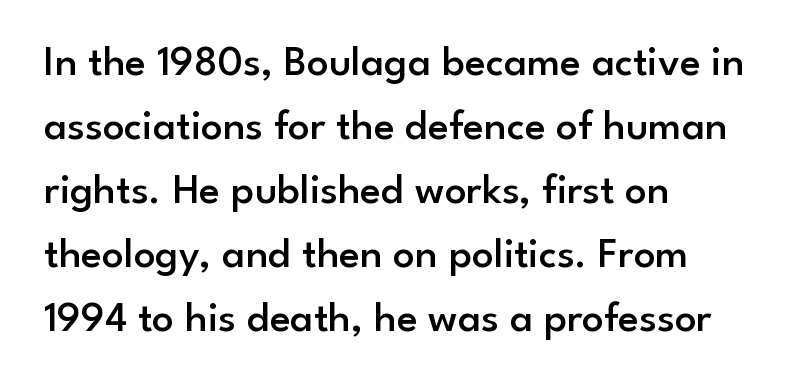
Q: Is the text bold? A: Semi-bold.
Q: Is the text italic (slanted)? A: No, it is upright.
Q: Is the typeface a serif or a sans-serif typeface? A: Sans-serif.
Q: Is the text underlined? A: No.
Q: How is the paragraph aligned? A: Left-aligned.
Q: Is the spacing between letters normal or unusually wide? A: Normal.
Q: Is the spacing between lines tight, normal or loose? A: Normal.
Q: Width (condensed, normal, or wide)? A: Normal.
Q: Stroke contrast? A: Low.
Q: x-height? A: Small.
Q: Monospaced? A: No.
